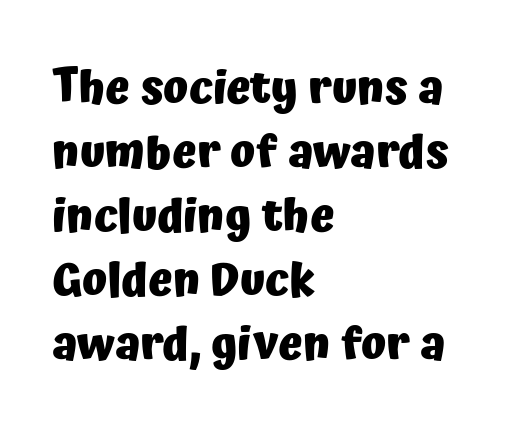
Q: Is the text bold? A: Yes.
Q: Is the text italic (slanted)? A: No, it is upright.
Q: Is the typeface a serif or a sans-serif typeface? A: Sans-serif.
Q: Is the text underlined? A: No.
Q: How is the paragraph aligned? A: Left-aligned.
Q: Is the spacing between letters normal or unusually wide? A: Normal.
Q: Is the spacing between lines tight, normal or loose? A: Normal.
Q: Width (condensed, normal, or wide)? A: Normal.
Q: Stroke contrast? A: Low.
Q: x-height? A: Medium.
Q: Monospaced? A: No.
